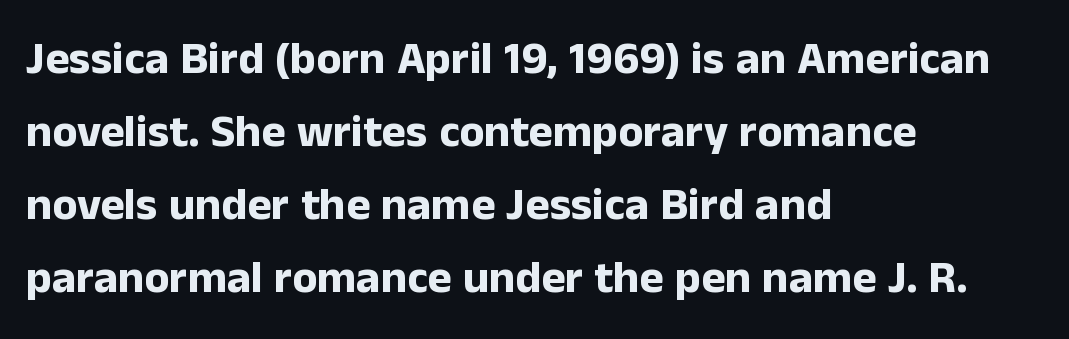
{"serif": "no", "italic": "no", "bold": "yes", "weight": "bold", "width": "normal", "stroke_contrast": "low", "x_height": "medium", "monospaced": "no", "underline": "no", "align": "left", "line_spacing": "normal", "line_spacing_ratio": 1.59, "letter_spacing": "normal", "letter_spacing_em": 0.0, "glyph_px": 46}
